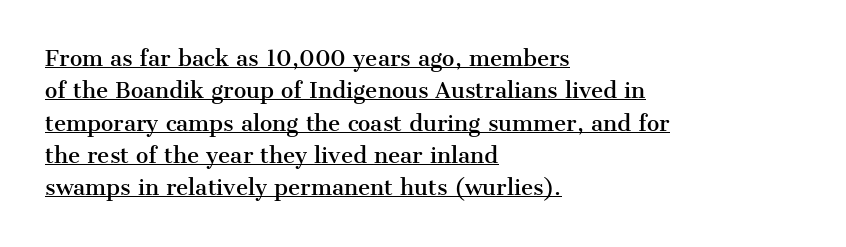
The rendering uses a moderate line-height, typical for paragraphs. You could call the tracking neutral — neither tight nor loose. One-word summary of the alignment: left. Upright lettering throughout. Descenders here cross a horizontal rule under the line.
